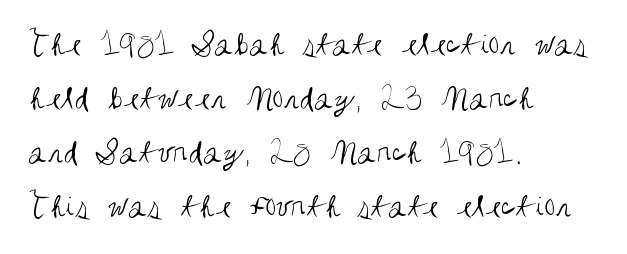
The lines are quadded left. The typeface has the unassuming heft of standard copy or less. The letters advance in unequal steps, a hallmark of proportional type. Examine the stroke ends and you'll find no serifs.
